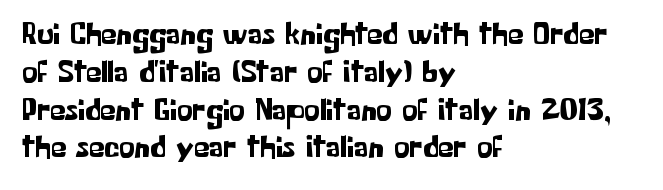
The image shows 31 px sans-serif type, upright; set left-aligned, line spacing 1.22x, normal letter spacing, not underlined; low stroke contrast and a medium x-height.
